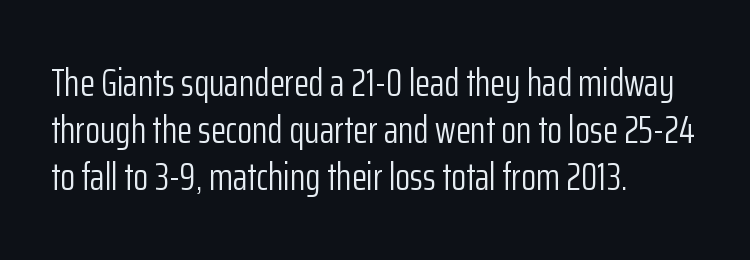
Q: Is the text bold? A: No.
Q: Is the text italic (slanted)? A: No, it is upright.
Q: Is the typeface a serif or a sans-serif typeface? A: Sans-serif.
Q: Is the text underlined? A: No.
Q: How is the paragraph aligned? A: Left-aligned.
Q: Is the spacing between letters normal or unusually wide? A: Normal.
Q: Width (condensed, normal, or wide)? A: Condensed.
Q: Stroke contrast? A: Low.
Q: x-height? A: Medium.
Q: Monospaced? A: No.
